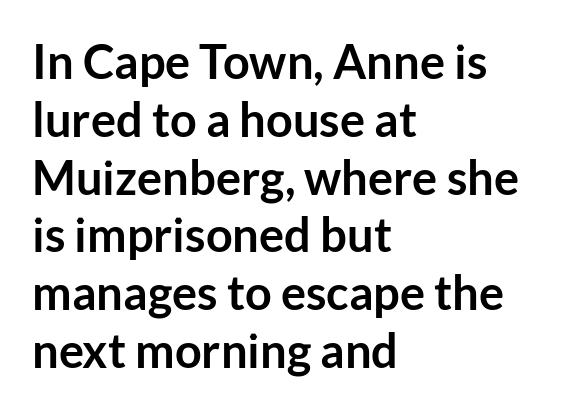
Q: Is the text bold? A: Yes.
Q: Is the text italic (slanted)? A: No, it is upright.
Q: Is the typeface a serif or a sans-serif typeface? A: Sans-serif.
Q: Is the text underlined? A: No.
Q: How is the paragraph aligned? A: Left-aligned.
Q: Is the spacing between letters normal or unusually wide? A: Normal.
Q: Width (condensed, normal, or wide)? A: Normal.
Q: Stroke contrast? A: Low.
Q: x-height? A: Medium.
Q: Monospaced? A: No.
